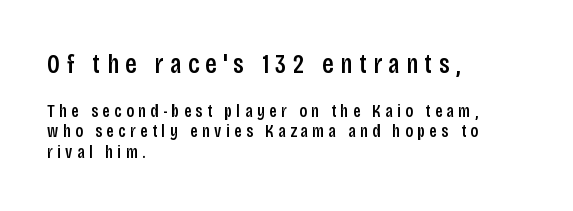
The image shows 27 px text type, upright; set left-aligned, tight line spacing (1.15x), unusually wide letter spacing (+0.24 em), not underlined; the first (top) block is 1.5x larger.
